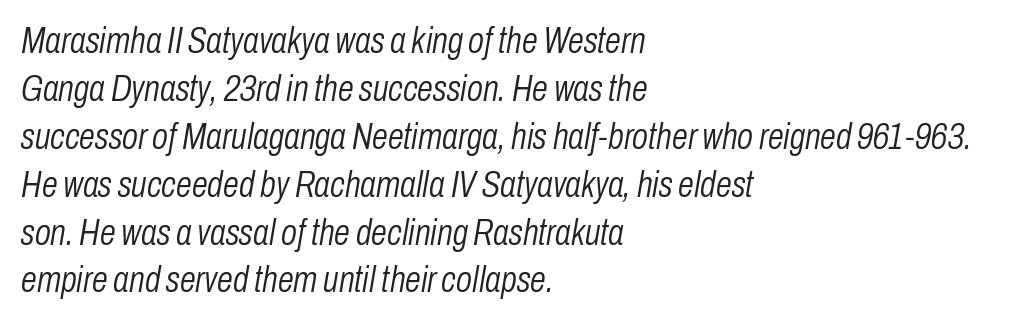
Q: Is the text bold? A: No.
Q: Is the text italic (slanted)? A: Yes, it leans right by about 10 degrees.
Q: Is the text underlined? A: No.
Q: How is the paragraph aligned? A: Left-aligned.
Q: Is the spacing between letters normal or unusually wide? A: Normal.
Q: Is the spacing between lines tight, normal or loose? A: Normal.
Q: Width (condensed, normal, or wide)? A: Condensed.
Q: Stroke contrast? A: Low.
Q: x-height? A: Medium.
Q: Monospaced? A: No.
